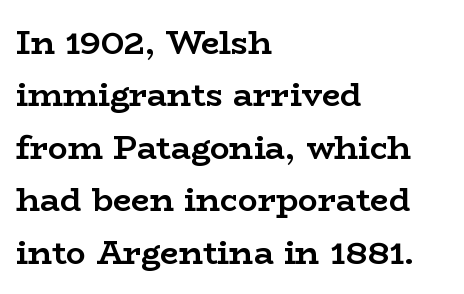
Q: Is the text bold? A: Yes.
Q: Is the text italic (slanted)? A: No, it is upright.
Q: Is the typeface a serif or a sans-serif typeface? A: Serif.
Q: Is the text underlined? A: No.
Q: How is the paragraph aligned? A: Left-aligned.
Q: Is the spacing between letters normal or unusually wide? A: Normal.
Q: Is the spacing between lines tight, normal or loose? A: Normal.
Q: Width (condensed, normal, or wide)? A: Wide.
Q: Stroke contrast? A: Low.
Q: x-height? A: Medium.
Q: Monospaced? A: No.
